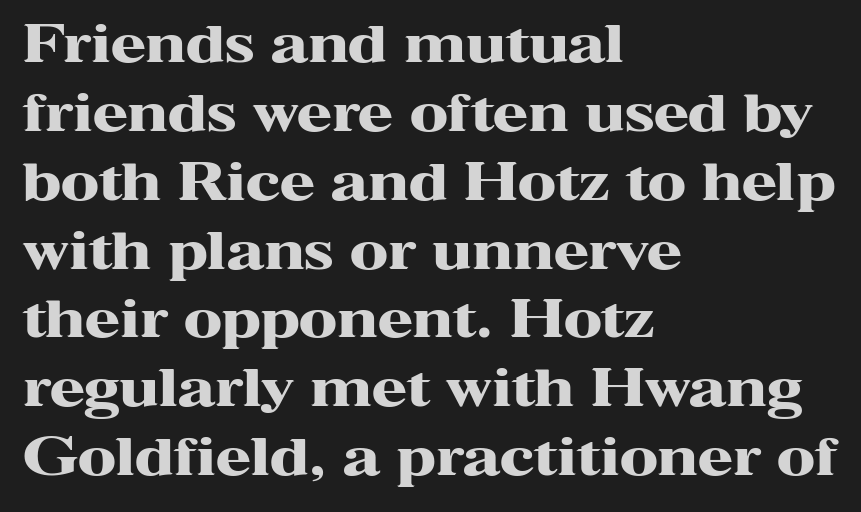
Q: Is the text bold? A: Yes.
Q: Is the text italic (slanted)? A: No, it is upright.
Q: Is the typeface a serif or a sans-serif typeface? A: Serif.
Q: Is the text underlined? A: No.
Q: How is the paragraph aligned? A: Left-aligned.
Q: Is the spacing between letters normal or unusually wide? A: Normal.
Q: Is the spacing between lines tight, normal or loose? A: Normal.
Q: Width (condensed, normal, or wide)? A: Wide.
Q: Stroke contrast? A: High.
Q: x-height? A: Medium.
Q: Monospaced? A: No.
